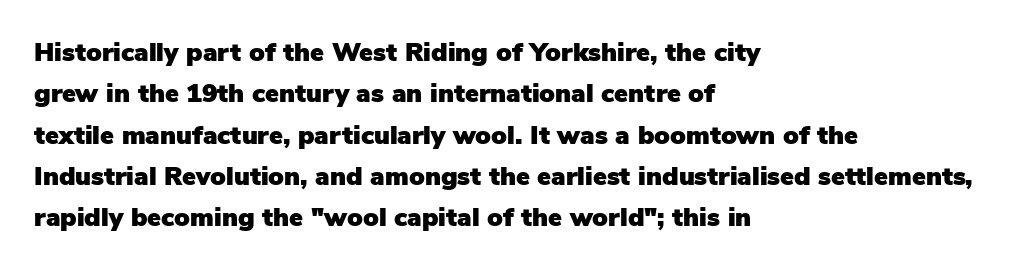
Honestly, there is no underline to notice here at all. Nothing unusual about the tracking: characters are spaced as the font intends. These lines stack with their left ends in a neat column. Posture: vertical. Normally led — the rows are evenly, conventionally spaced.
